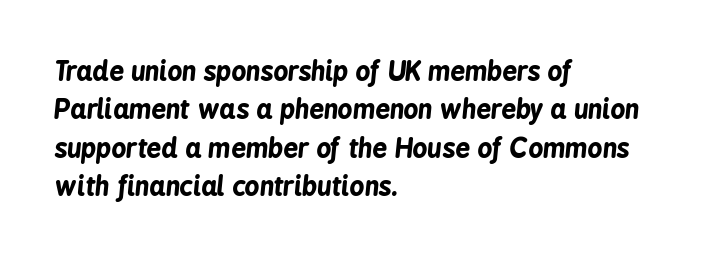
{"italic": "yes", "lean": "right", "slant_degrees": 6, "bold": "yes", "underline": "no", "align": "left", "line_spacing": "normal", "line_spacing_ratio": 1.48, "letter_spacing": "normal", "letter_spacing_em": 0.0, "glyph_px": 26}
